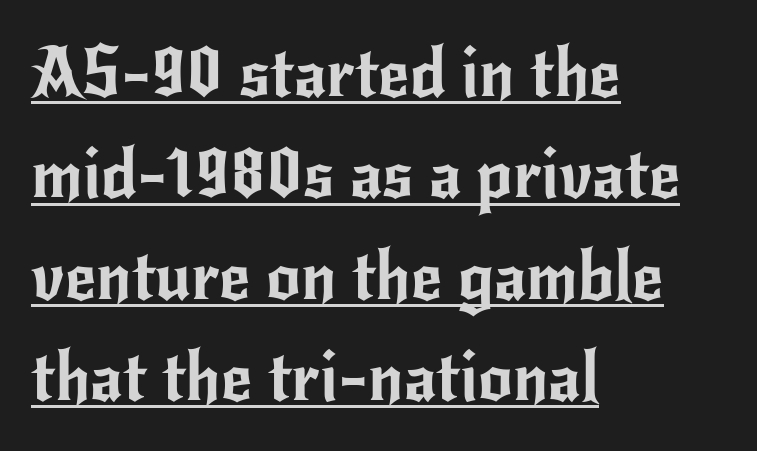
Q: Is the text italic (slanted)? A: No, it is upright.
Q: Is the typeface a serif or a sans-serif typeface? A: Sans-serif.
Q: Is the text underlined? A: Yes.
Q: How is the paragraph aligned? A: Left-aligned.
Q: Is the spacing between letters normal or unusually wide? A: Normal.
Q: Is the spacing between lines tight, normal or loose? A: Normal.
Q: Width (condensed, normal, or wide)? A: Normal.
Q: Stroke contrast? A: Low.
Q: x-height? A: Small.
Q: Monospaced? A: No.
